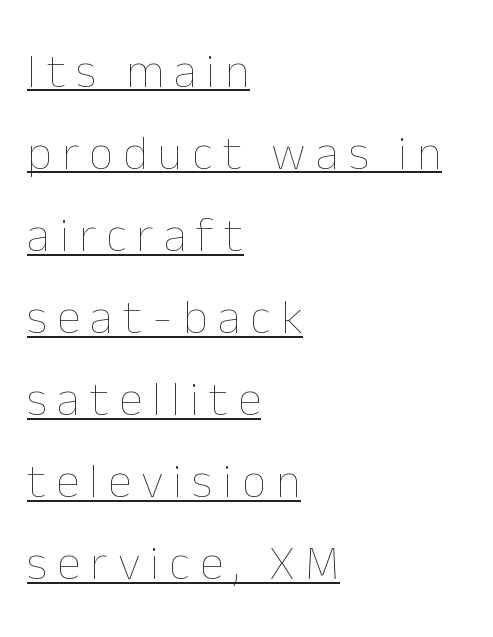
{"italic": "no", "bold": "no", "weight": "thin", "width": "normal", "stroke_contrast": "low", "x_height": "medium", "monospaced": "no", "underline": "yes", "align": "left", "line_spacing_ratio": 1.71, "letter_spacing": "wide", "letter_spacing_em": 0.21, "glyph_px": 48}
